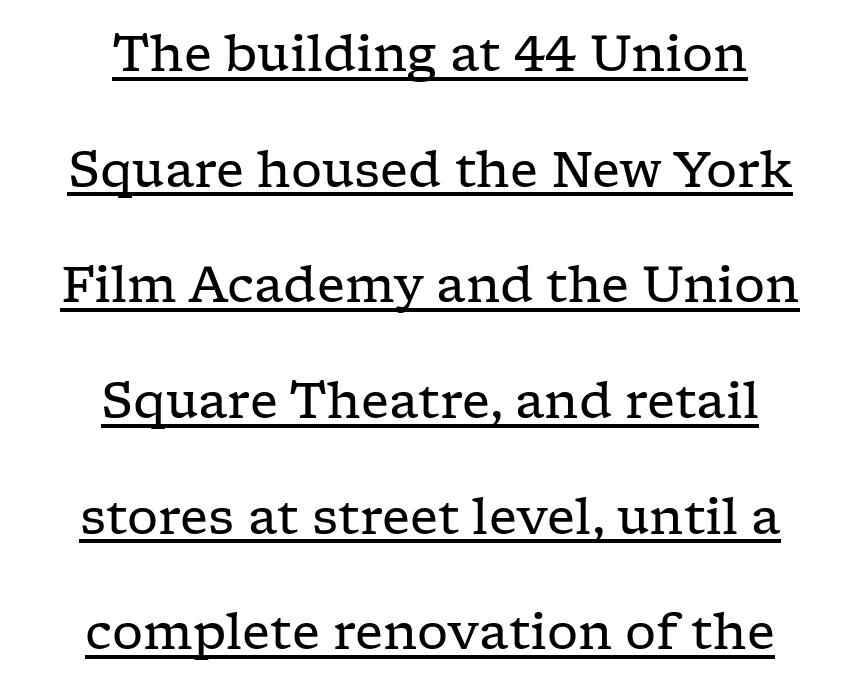
The image shows 49 px regular-weight, wide serif type, upright; set centered, loose line spacing (2.36x), normal letter spacing, underlined; low stroke contrast and a medium x-height.
